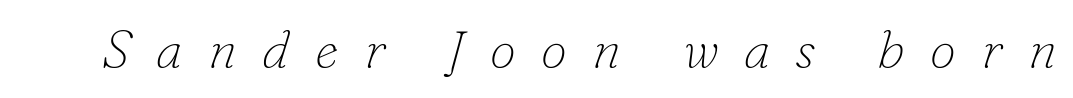
The image shows 53 px thin serif type, italic (leaning right); set unusually wide letter spacing (+0.48 em), not underlined; low stroke contrast and a small x-height.
